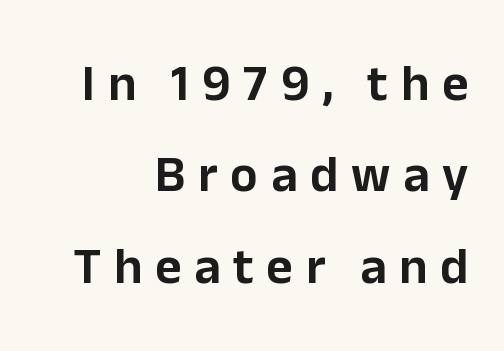
{"serif": "no", "italic": "no", "width": "normal", "stroke_contrast": "low", "x_height": "medium", "monospaced": "no", "underline": "no", "align": "right", "line_spacing_ratio": 1.79, "letter_spacing": "wide", "letter_spacing_em": 0.25, "glyph_px": 51}
